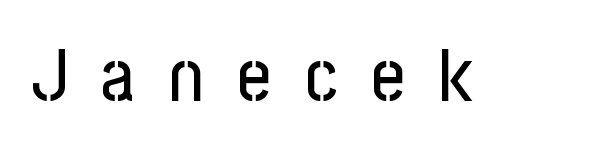
{"serif": "no", "italic": "no", "width": "condensed", "stroke_contrast": "low", "x_height": "medium", "monospaced": "no", "underline": "no", "letter_spacing": "wide", "letter_spacing_em": 0.46, "glyph_px": 73}
